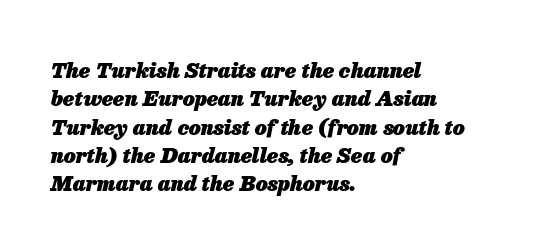
Q: Is the text bold? A: Yes.
Q: Is the text italic (slanted)? A: Yes, it leans right by about 13 degrees.
Q: Is the text underlined? A: No.
Q: How is the paragraph aligned? A: Left-aligned.
Q: Is the spacing between letters normal or unusually wide? A: Normal.
Q: Is the spacing between lines tight, normal or loose? A: Normal.
